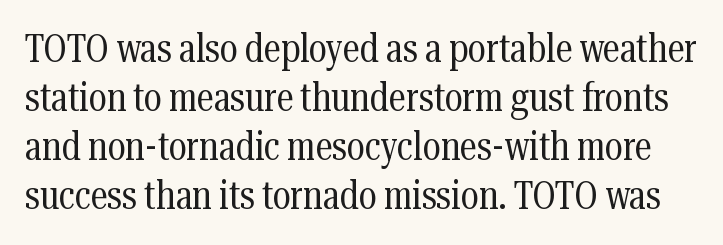
Is this a fixed-width face? No — the glyphs have proportional, varying widths. Look at the bottom of the vertical strokes: they flare into serifs here. The rendering keeps characters at their native spacing. A typesetter would mark this as roman, not italic. A bare baseline throughout the passage. Honestly, the row spacing looks completely unremarkable.
